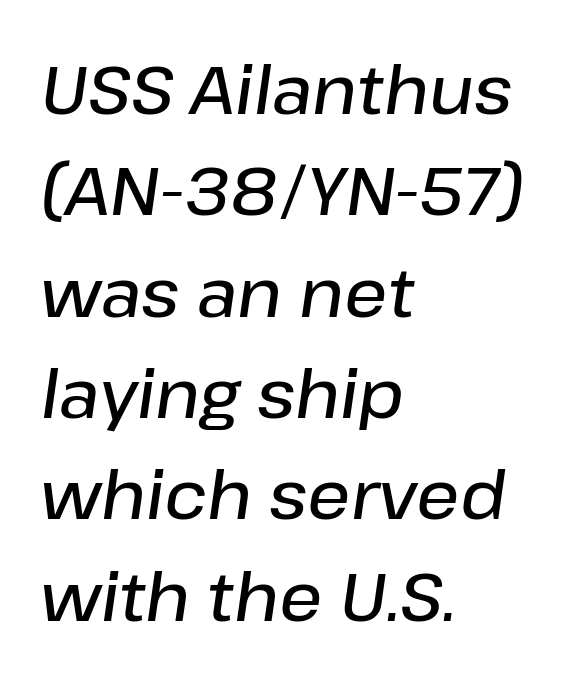
{"italic": "yes", "lean": "right", "slant_degrees": 8, "bold": "semi", "weight": "semibold", "width": "normal", "stroke_contrast": "low", "x_height": "medium", "monospaced": "no", "underline": "no", "align": "left", "line_spacing": "normal", "line_spacing_ratio": 1.49, "letter_spacing": "normal", "letter_spacing_em": 0.0, "glyph_px": 68}
